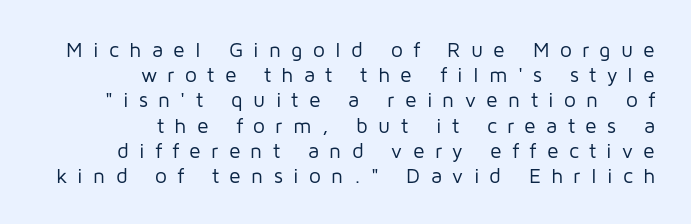
The image shows 21 px text type, upright; set right-aligned, line spacing 1.2x, unusually wide letter spacing (+0.49 em), not underlined.
